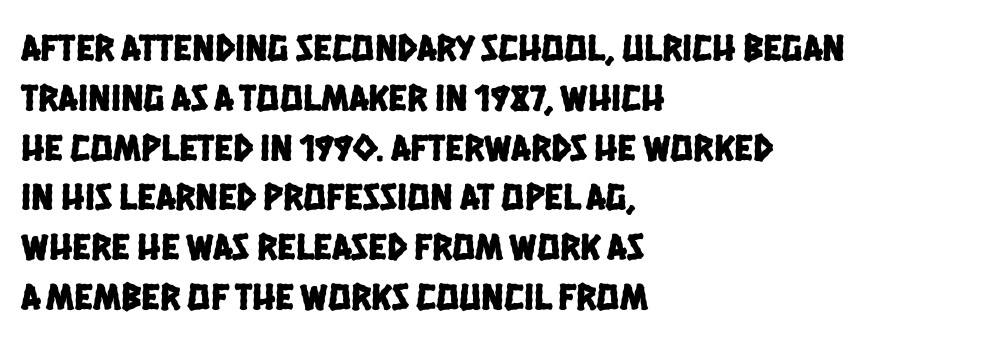
I'd call this a sans setting — the letters go barefoot. The space directly below the letters is spotless. Here the glyphs are tracked normally, forming tight word shapes. A typesetter would call this proportional, since set widths differ per character.
